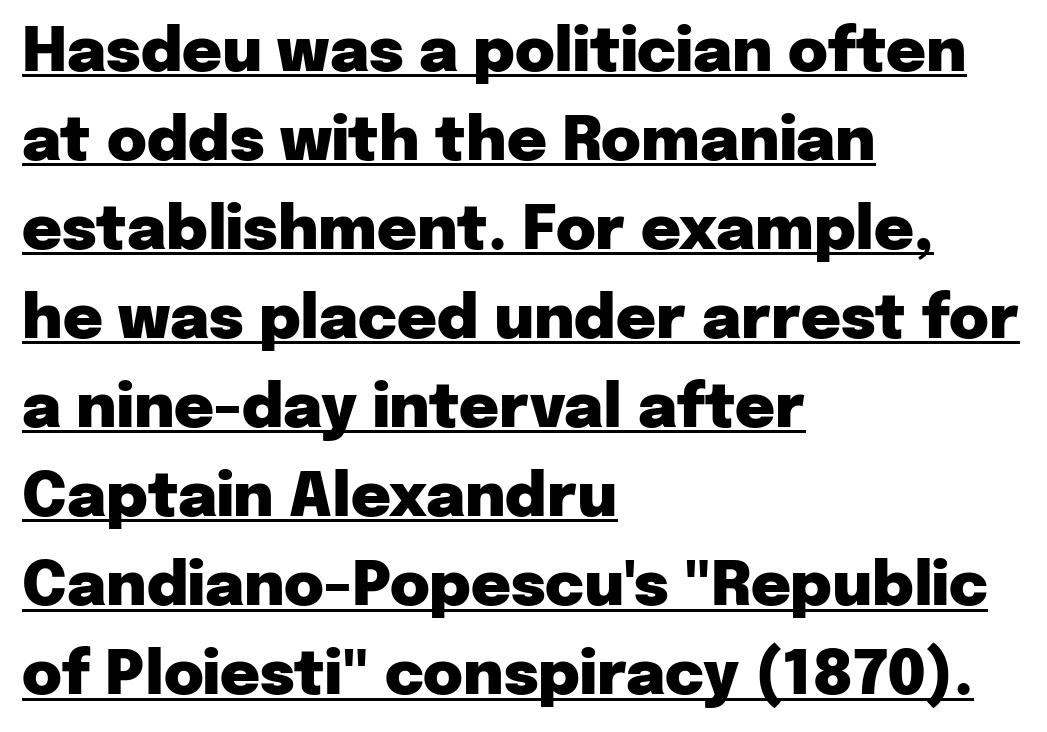
Looks like regular typesetting: each glyph gets only the width it needs. The type family on display is of the sans-serif kind. Inter-character spacing is left at the font's built-in metrics. Nope, not italic — everything's standing straight. Looks like someone drew a line under every word here.
